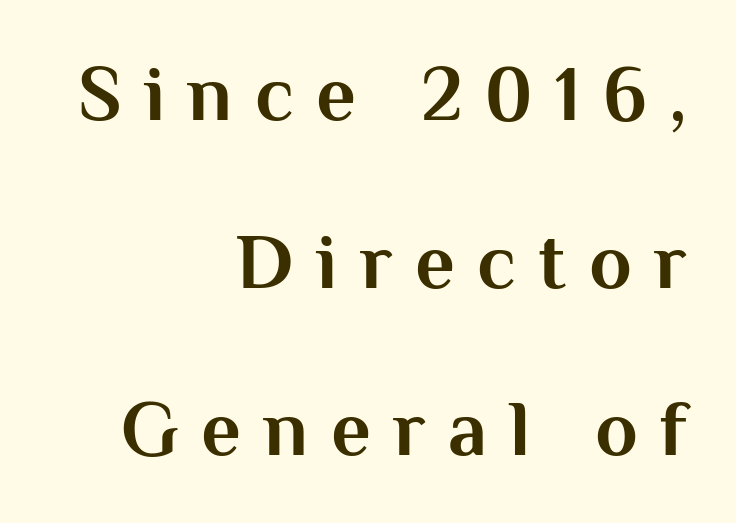
Q: Is the text bold? A: Yes.
Q: Is the text italic (slanted)? A: No, it is upright.
Q: Is the typeface a serif or a sans-serif typeface? A: Sans-serif.
Q: Is the text underlined? A: No.
Q: How is the paragraph aligned? A: Right-aligned.
Q: Is the spacing between letters normal or unusually wide? A: Unusually wide.
Q: Is the spacing between lines tight, normal or loose? A: Loose.
Q: Width (condensed, normal, or wide)? A: Normal.
Q: Stroke contrast? A: Medium.
Q: x-height? A: Medium.
Q: Monospaced? A: No.
